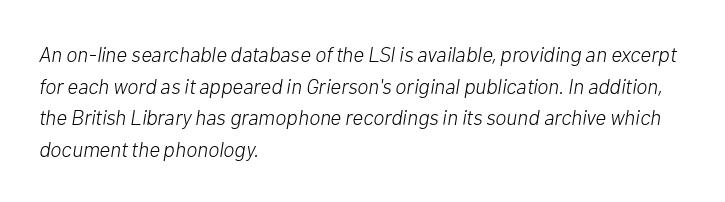
The designer left line spacing at the default. The font is comparable to plain body text, perhaps lighter. Only glyphs here, with clear space below each row. Style check: oblique.
